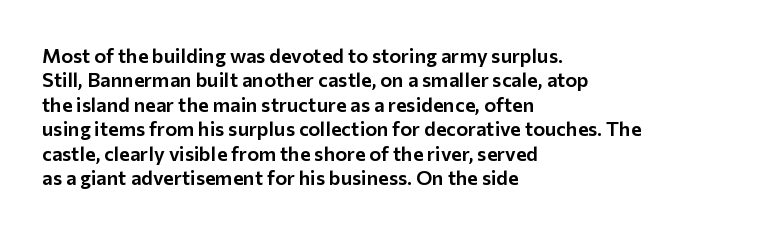
Q: Is the text italic (slanted)? A: No, it is upright.
Q: Is the text underlined? A: No.
Q: How is the paragraph aligned? A: Left-aligned.
Q: Is the spacing between letters normal or unusually wide? A: Normal.
